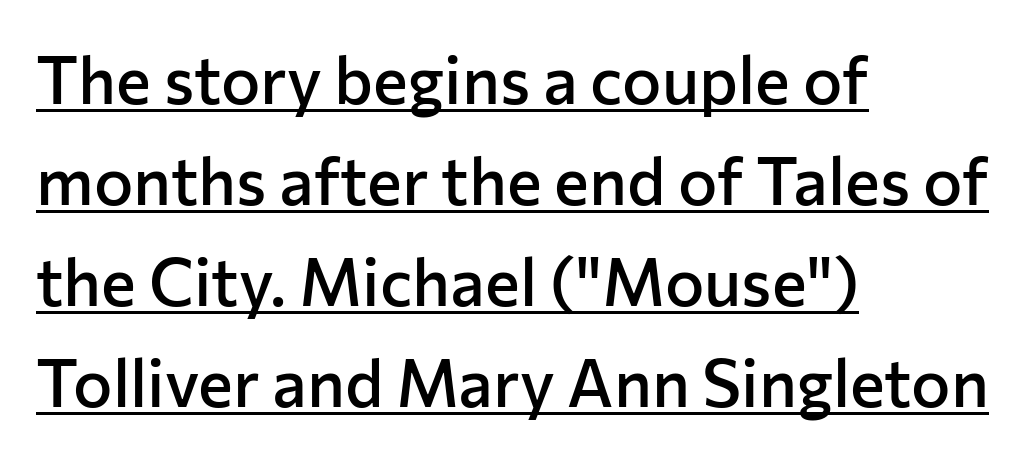
{"serif": "no", "italic": "no", "bold": "semi", "weight": "semibold", "width": "normal", "stroke_contrast": "low", "x_height": "medium", "monospaced": "no", "underline": "yes", "align": "left", "line_spacing": "normal", "line_spacing_ratio": 1.53, "letter_spacing": "normal", "letter_spacing_em": 0.0, "glyph_px": 66}
